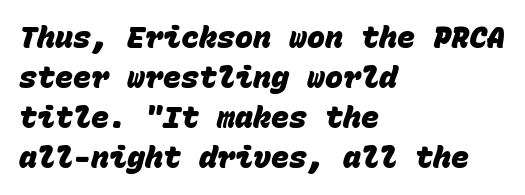
Q: Is the text bold? A: Yes.
Q: Is the typeface a serif or a sans-serif typeface? A: Sans-serif.
Q: Is the text underlined? A: No.
Q: How is the paragraph aligned? A: Left-aligned.
Q: Is the spacing between letters normal or unusually wide? A: Normal.
Q: Is the spacing between lines tight, normal or loose? A: Normal.
Q: Width (condensed, normal, or wide)? A: Normal.
Q: Stroke contrast? A: Low.
Q: x-height? A: Large.
Q: Monospaced? A: Yes.
